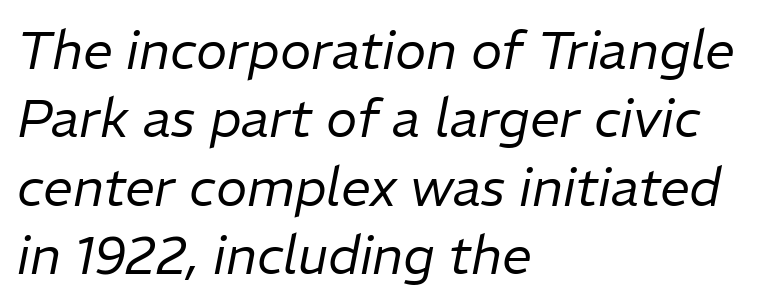
On a weight scale, this lands at 450 or below. In terms of posture, this sample is oblique. If you measured baseline to baseline, you'd find a middling distance. Note the varied advance widths — an 'i' is clearly narrower than an 'm'.
